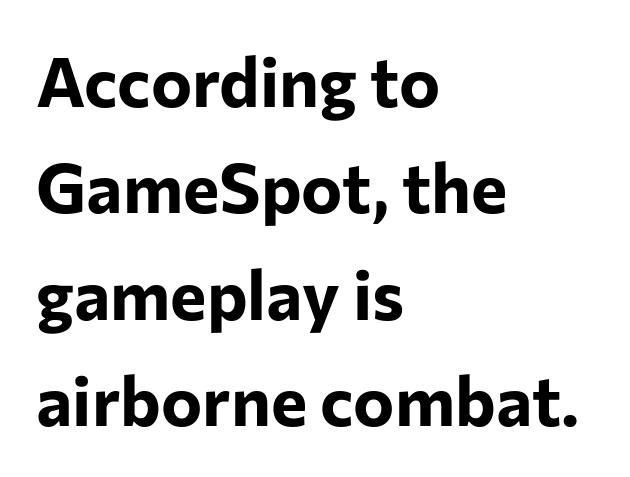
Is there much room between lines? A standard amount, neither cramped nor airy. This rendering leaves character spacing at its baseline value. Students, this is bold: see how much ink each stroke carries. Horizontal alignment here is leftward, the default for most running prose. A clean baseline with only descenders dipping below it.
